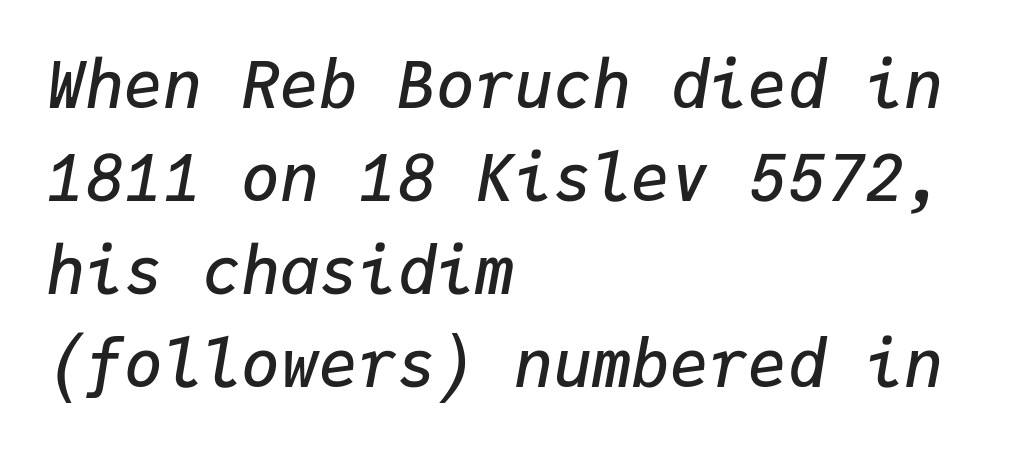
The image shows 65 px semibold type, italic (leaning right), monospaced; set left-aligned, normal line spacing (1.43x), normal letter spacing, not underlined; low stroke contrast and a medium x-height.
